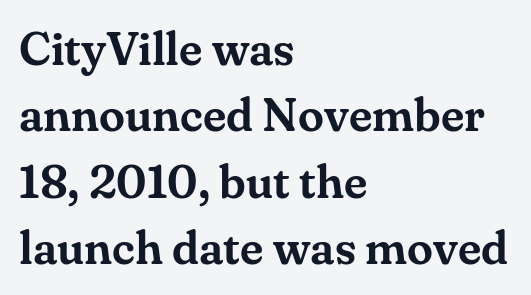
The image shows 47 px serif type, upright; set left-aligned, normal line spacing (1.41x), normal letter spacing, not underlined; medium stroke contrast and a small x-height.
